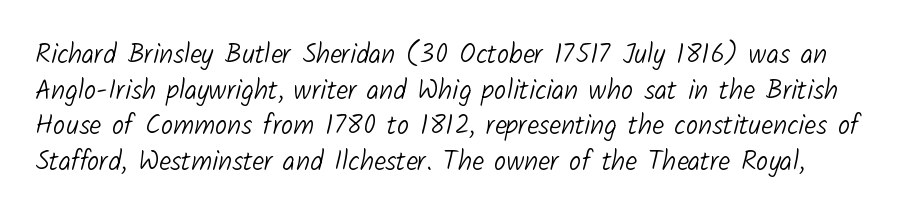
Q: Is the text bold? A: No.
Q: Is the text underlined? A: No.
Q: Is the spacing between letters normal or unusually wide? A: Normal.
Q: Is the spacing between lines tight, normal or loose? A: Normal.
